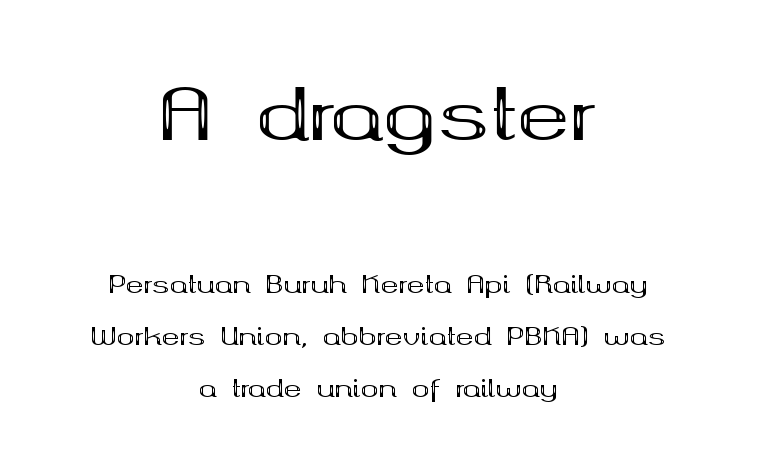
Q: Is the text bold? A: Yes.
Q: Is the text italic (slanted)? A: No, it is upright.
Q: Is the typeface a serif or a sans-serif typeface? A: Serif.
Q: Is the text underlined? A: No.
Q: How is the paragraph aligned? A: Centered.
Q: Is the spacing between letters normal or unusually wide? A: Normal.
Q: Is the spacing between lines tight, normal or loose? A: Loose.
Q: Which block of text is set in a larger size, the first (top) or the second (bottom)? A: The first (top) one.
Q: Width (condensed, normal, or wide)? A: Wide.
Q: Stroke contrast? A: Medium.
Q: x-height? A: Medium.
Q: Monospaced? A: No.
